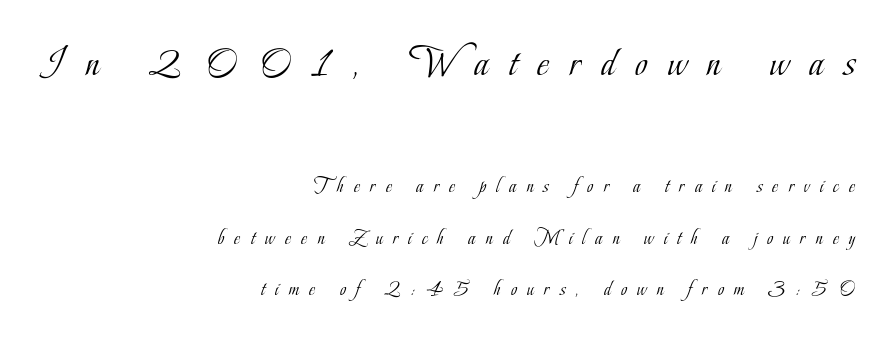
{"serif": "yes", "bold": "no", "weight": "light", "width": "condensed", "stroke_contrast": "low", "x_height": "small", "monospaced": "no", "underline": "no", "align": "right", "line_spacing": "loose", "line_spacing_ratio": 2.46, "letter_spacing": "wide", "letter_spacing_em": 0.49, "larger_block": "first", "size_ratio": 2.0, "glyph_px": 42}
